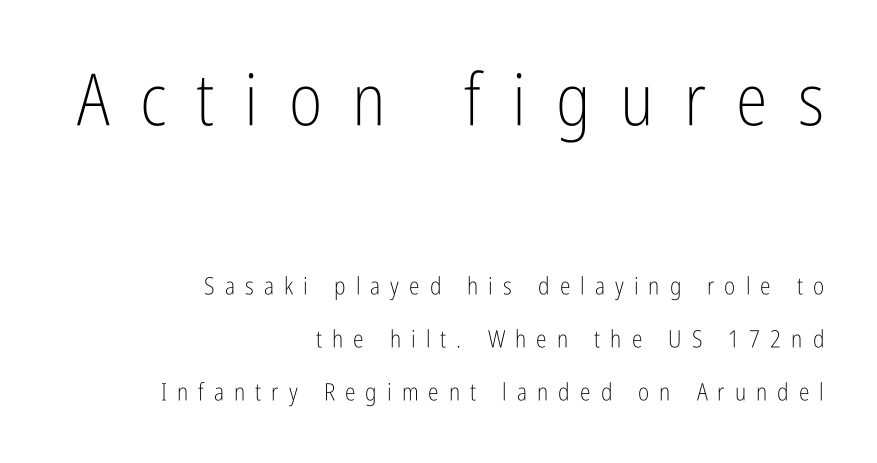
The image shows 72 px light, condensed sans-serif type, upright; set right-aligned, loose line spacing (2.21x), unusually wide letter spacing (+0.42 em), not underlined; the first (top) block is 3.0x larger; low stroke contrast and a medium x-height.
